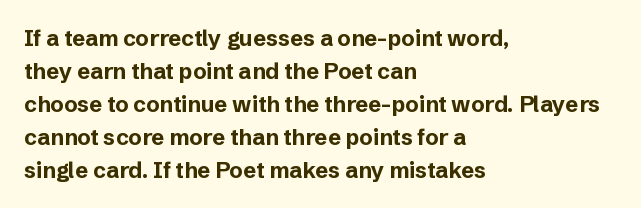
Q: Is the text bold? A: Yes.
Q: Is the text italic (slanted)? A: No, it is upright.
Q: Is the text underlined? A: No.
Q: How is the paragraph aligned? A: Left-aligned.
Q: Is the spacing between letters normal or unusually wide? A: Normal.
Q: Is the spacing between lines tight, normal or loose? A: Normal.
